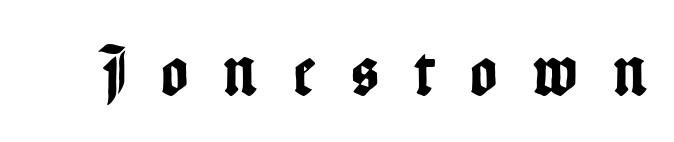
Upright lettering throughout. Examine the stroke ends and you'll find no serifs. Proportional: the letters do not fall into vertical columns. The tracking jumps out immediately: characters are airy and widely separated. Descender tails drop into unmarked territory.
